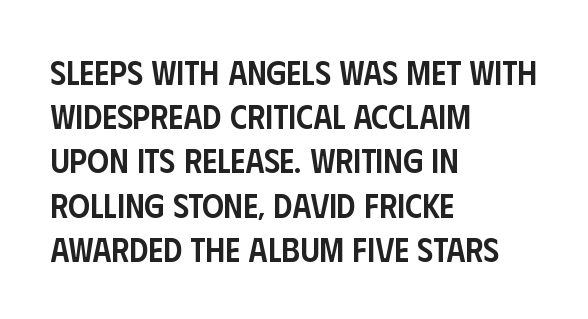
The image shows 34 px semibold, condensed sans-serif type, upright; set left-aligned, normal line spacing (1.3x), normal letter spacing, not underlined; low stroke contrast and a large x-height.
